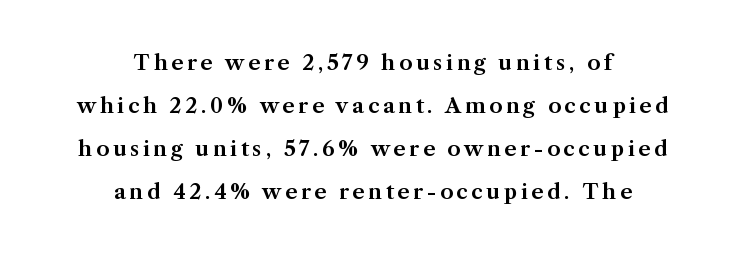
{"italic": "no", "underline": "no", "align": "center", "line_spacing": "loose", "line_spacing_ratio": 2.05, "glyph_px": 21}
